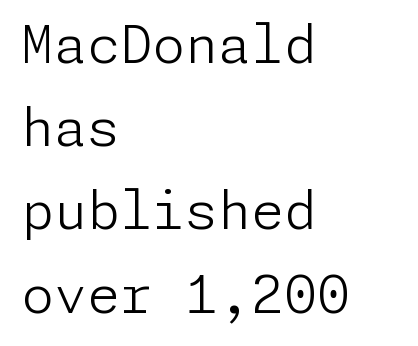
The image shows 53 px light sans-serif type, upright; set left-aligned, normal line spacing (1.57x), normal letter spacing, not underlined; low stroke contrast and a medium x-height.
